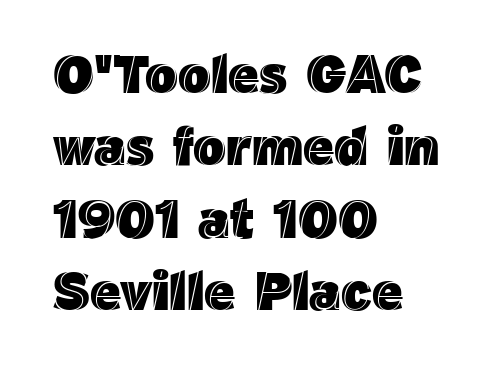
{"italic": "no", "width": "normal", "x_height": "medium", "monospaced": "no", "underline": "no", "align": "left", "line_spacing": "normal", "line_spacing_ratio": 1.34, "letter_spacing": "normal", "letter_spacing_em": 0.0, "glyph_px": 54}
